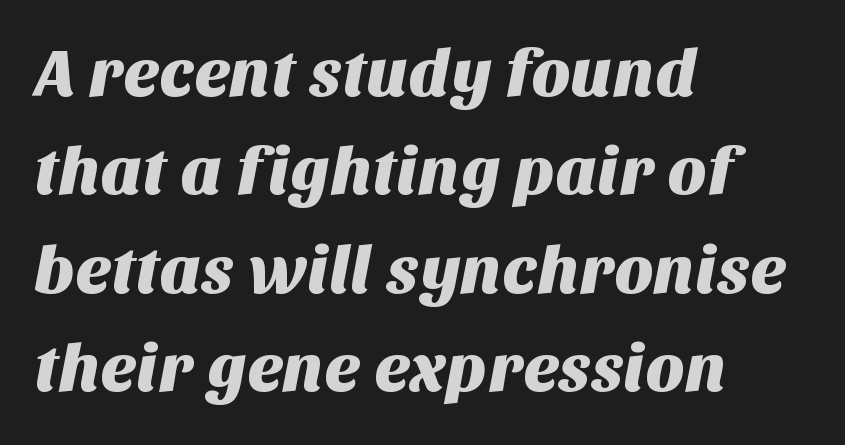
{"serif": "no", "width": "normal", "stroke_contrast": "medium", "x_height": "large", "monospaced": "no", "underline": "no", "align": "left", "line_spacing": "normal", "line_spacing_ratio": 1.47, "letter_spacing": "normal", "letter_spacing_em": 0.0, "glyph_px": 67}
